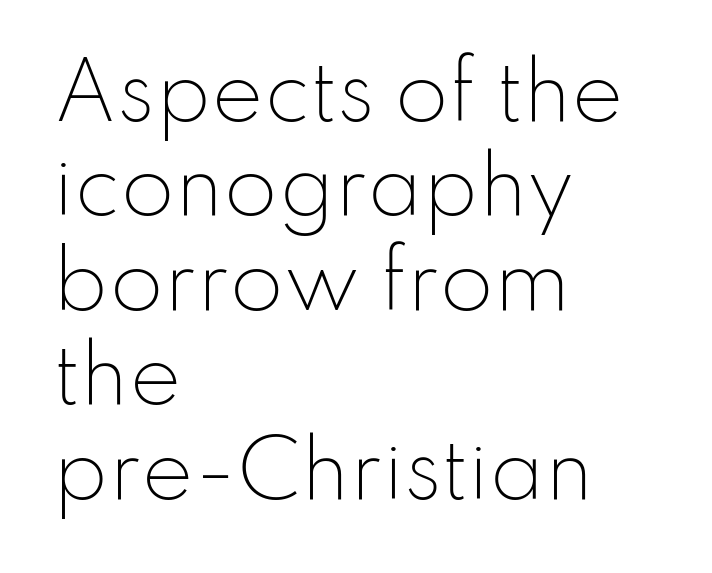
Q: Is the text bold? A: No.
Q: Is the text italic (slanted)? A: No, it is upright.
Q: Is the typeface a serif or a sans-serif typeface? A: Sans-serif.
Q: Is the text underlined? A: No.
Q: How is the paragraph aligned? A: Left-aligned.
Q: Is the spacing between letters normal or unusually wide? A: Normal.
Q: Width (condensed, normal, or wide)? A: Normal.
Q: Stroke contrast? A: Low.
Q: x-height? A: Small.
Q: Monospaced? A: No.
